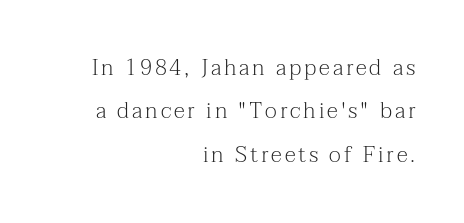
Is the block centered? No — it sits flush against the right margin. A typesetter would mark this as roman, not italic. Widely set lines give the paragraph a tall, airy silhouette. Summary of weight: not heavy and not bold. Quick note: underline off.
